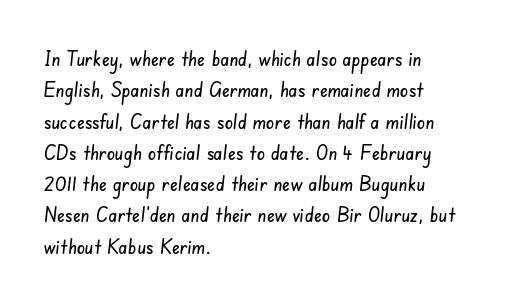
The image shows 21 px text type; set left-aligned, normal line spacing (1.49x), normal letter spacing, not underlined.
